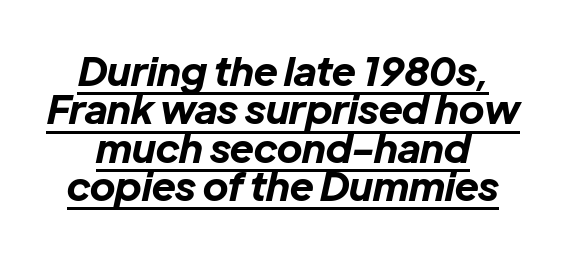
Q: Is the text bold? A: Yes.
Q: Is the text italic (slanted)? A: Yes, it leans right by about 12 degrees.
Q: Is the text underlined? A: Yes.
Q: Is the spacing between letters normal or unusually wide? A: Normal.
Q: Is the spacing between lines tight, normal or loose? A: Tight.
Q: Width (condensed, normal, or wide)? A: Normal.
Q: Stroke contrast? A: Low.
Q: x-height? A: Medium.
Q: Monospaced? A: No.
